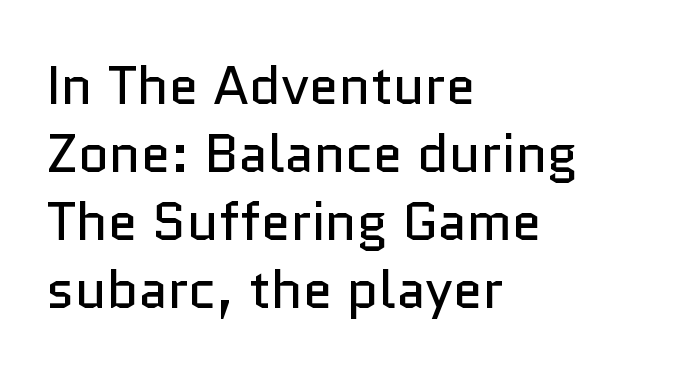
The image shows 54 px regular-weight sans-serif type, upright; set left-aligned, normal line spacing (1.26x), normal letter spacing, not underlined; low stroke contrast and a medium x-height.
